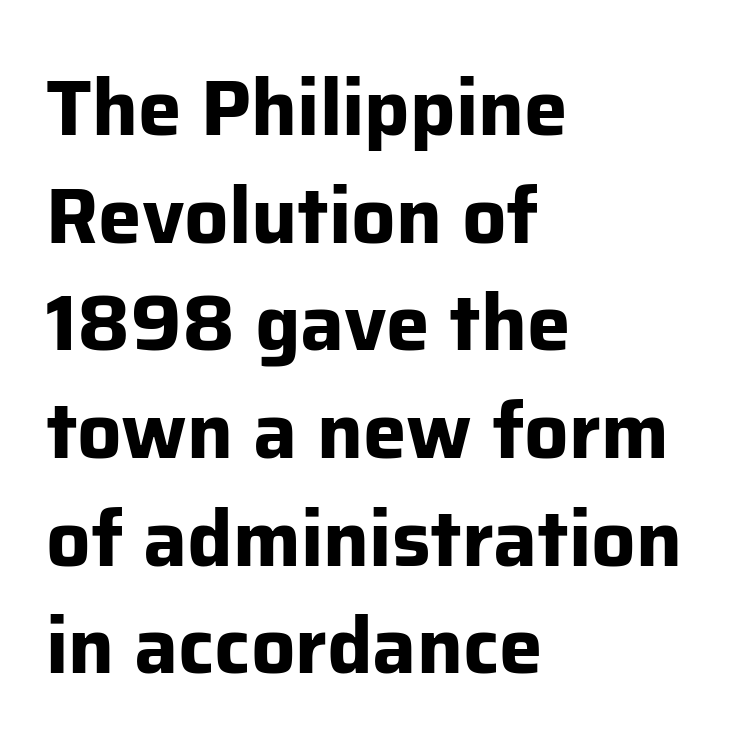
Q: Is the text bold? A: Yes.
Q: Is the text italic (slanted)? A: No, it is upright.
Q: Is the typeface a serif or a sans-serif typeface? A: Sans-serif.
Q: Is the text underlined? A: No.
Q: How is the paragraph aligned? A: Left-aligned.
Q: Is the spacing between letters normal or unusually wide? A: Normal.
Q: Is the spacing between lines tight, normal or loose? A: Normal.
Q: Width (condensed, normal, or wide)? A: Normal.
Q: Stroke contrast? A: Low.
Q: x-height? A: Medium.
Q: Monospaced? A: No.
